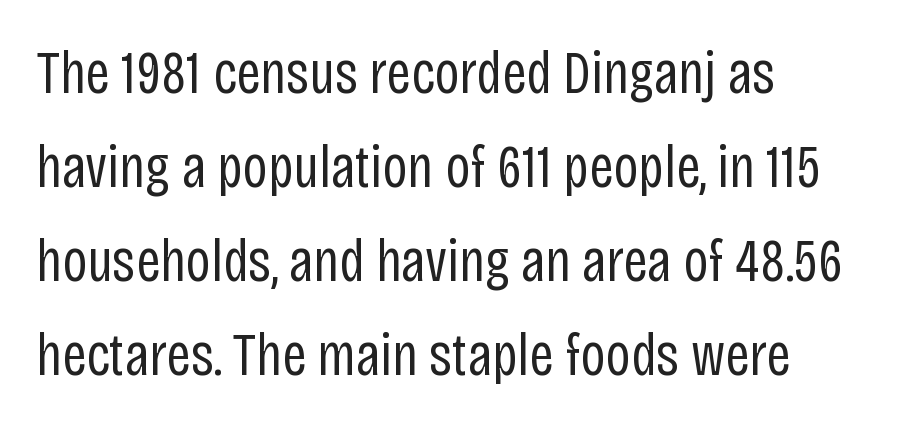
The image shows 61 px regular-weight, condensed sans-serif type, upright; set left-aligned, normal line spacing (1.54x), normal letter spacing, not underlined; low stroke contrast and a large x-height.
